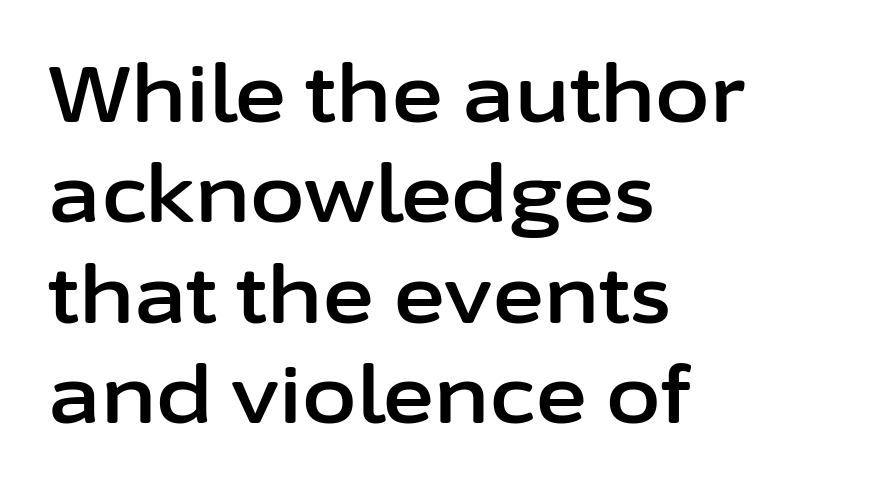
The image shows 79 px sans-serif type, upright; set left-aligned, normal line spacing (1.27x), normal letter spacing, not underlined; low stroke contrast and a medium x-height.
